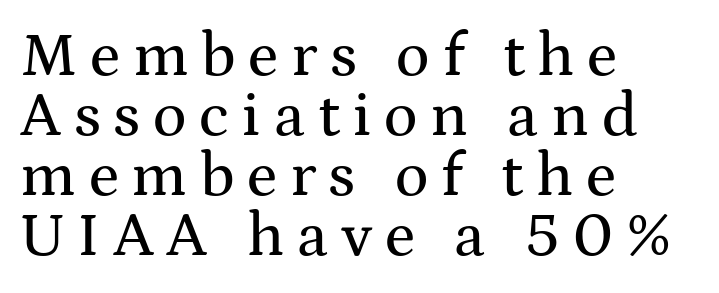
Unlike a clean sans, this face finishes its strokes with serifs. The letterforms stand isolated, each surrounded by extra space. If you measured baseline to baseline, you'd find a short distance. Do the characters align in a grid? No, the font is proportional. Check the space under the baseline: it is left empty. All the whitespace from short lines collects on the right.
